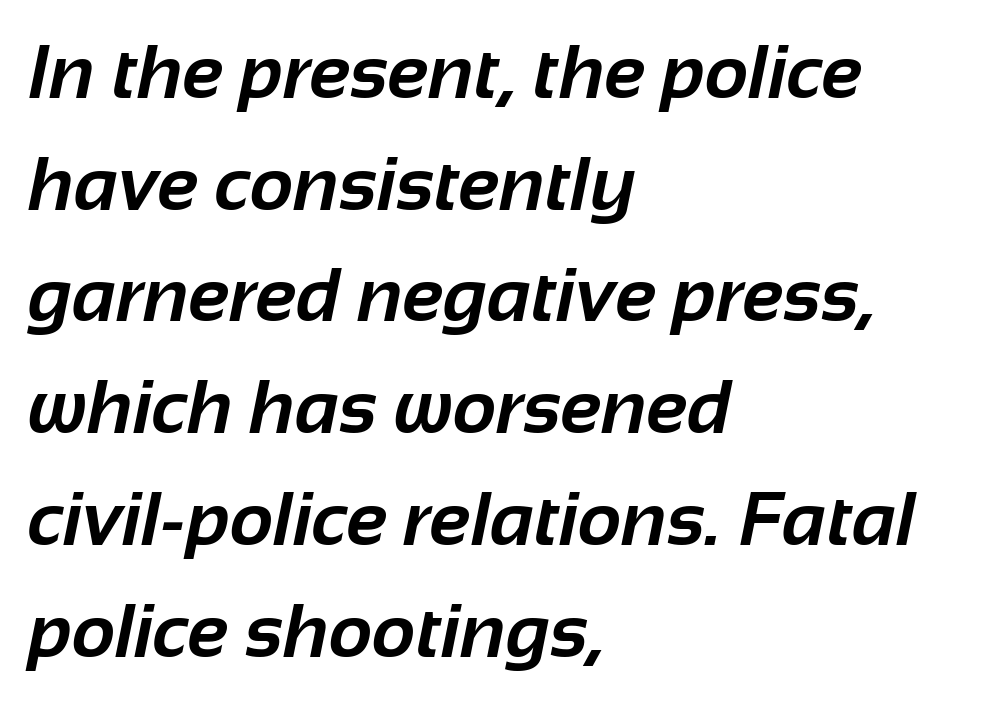
{"serif": "no", "bold": "yes", "weight": "bold", "width": "normal", "stroke_contrast": "low", "x_height": "medium", "monospaced": "no", "underline": "no", "align": "left", "line_spacing": "normal", "line_spacing_ratio": 1.47, "letter_spacing": "normal", "letter_spacing_em": 0.0, "glyph_px": 76}
